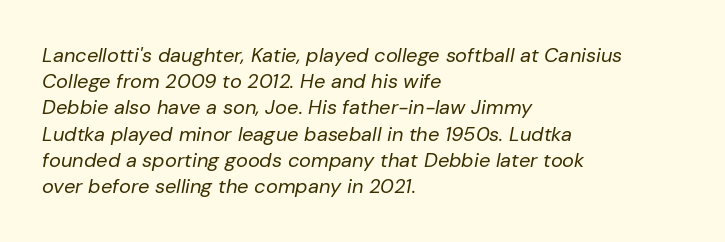
{"italic": "yes", "lean": "right", "slant_degrees": 10, "bold": "no", "underline": "no", "align": "left", "line_spacing": "normal", "line_spacing_ratio": 1.31, "letter_spacing": "normal", "letter_spacing_em": 0.0, "glyph_px": 20}
